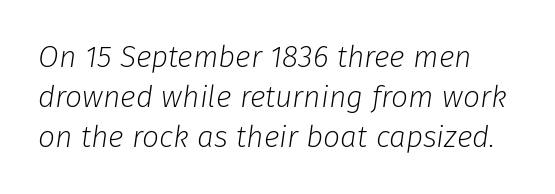
{"italic": "yes", "lean": "right", "slant_degrees": 8, "bold": "no", "weight": "light", "width": "normal", "stroke_contrast": "low", "x_height": "medium", "monospaced": "no", "underline": "no", "line_spacing": "normal", "line_spacing_ratio": 1.34, "letter_spacing": "normal", "letter_spacing_em": 0.0, "glyph_px": 30}
